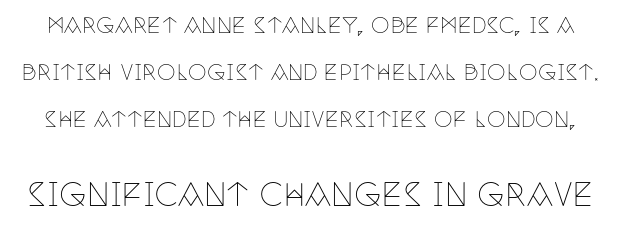
Q: Is the text bold? A: No.
Q: Is the text italic (slanted)? A: No, it is upright.
Q: Is the typeface a serif or a sans-serif typeface? A: Serif.
Q: Is the text underlined? A: No.
Q: Is the spacing between letters normal or unusually wide? A: Normal.
Q: Is the spacing between lines tight, normal or loose? A: Loose.
Q: Which block of text is set in a larger size, the first (top) or the second (bottom)? A: The second (bottom) one.
Q: Width (condensed, normal, or wide)? A: Condensed.
Q: Stroke contrast? A: Low.
Q: x-height? A: Large.
Q: Monospaced? A: No.
